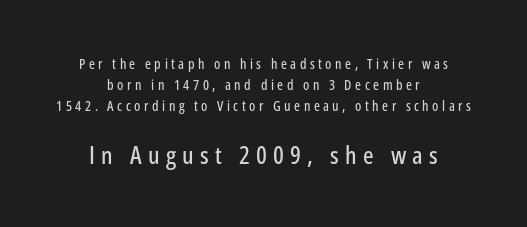
Q: Is the text italic (slanted)? A: No, it is upright.
Q: Is the text underlined? A: No.
Q: How is the paragraph aligned? A: Centered.
Q: Is the spacing between letters normal or unusually wide? A: Unusually wide.
Q: Is the spacing between lines tight, normal or loose? A: Normal.
Q: Which block of text is set in a larger size, the first (top) or the second (bottom)? A: The second (bottom) one.
